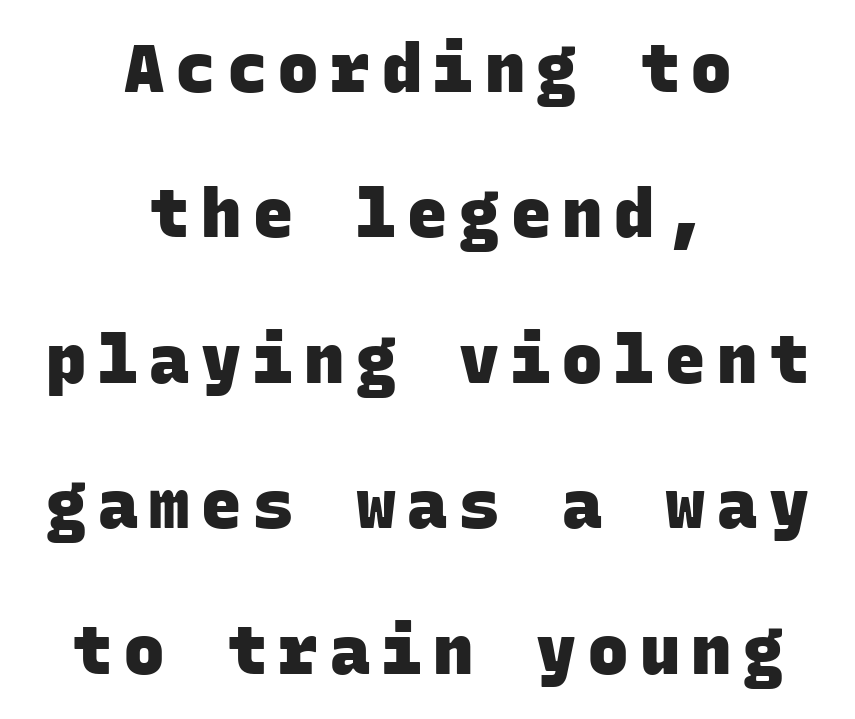
Q: Is the text bold? A: Yes.
Q: Is the typeface a serif or a sans-serif typeface? A: Sans-serif.
Q: Is the text underlined? A: No.
Q: How is the paragraph aligned? A: Centered.
Q: Is the spacing between lines tight, normal or loose? A: Loose.
Q: Width (condensed, normal, or wide)? A: Normal.
Q: Stroke contrast? A: Low.
Q: x-height? A: Large.
Q: Monospaced? A: Yes.
